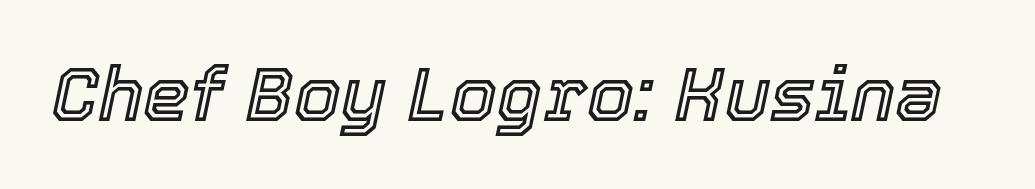
Q: Is the text italic (slanted)? A: Yes, it leans right by about 12 degrees.
Q: Is the text underlined? A: No.
Q: Is the spacing between letters normal or unusually wide? A: Normal.
Q: Width (condensed, normal, or wide)? A: Normal.
Q: x-height? A: Medium.
Q: Monospaced? A: No.
